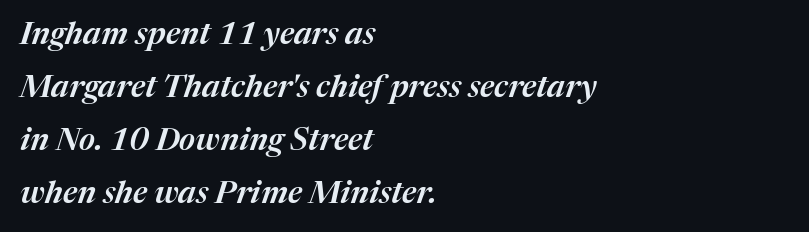
The passage shown leans; its letterforms are oblique. Honestly, there is no underline to notice here at all. The setting favours the left margin, as ordinary paragraphs usually do. These lines are rendered in a variable-pitch font. How are the letters spaced? Ordinarily, with no added tracking.
